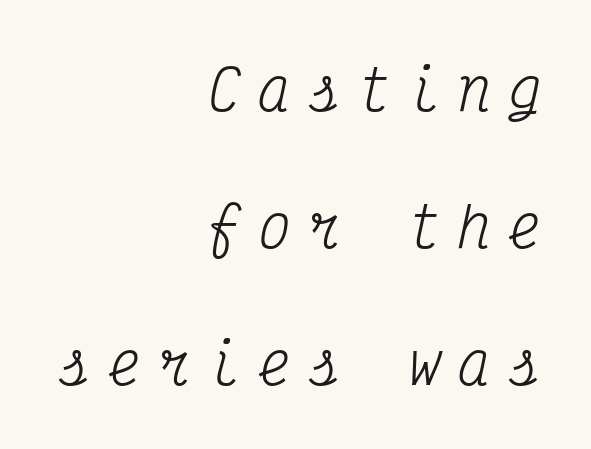
The image shows 55 px regular-weight, condensed serif type, italic (leaning right), monospaced; set right-aligned, loose line spacing (2.49x), unusually wide letter spacing (+0.31 em), not underlined; medium stroke contrast and a medium x-height.
